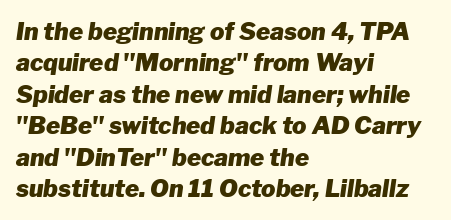
{"italic": "yes", "lean": "right", "slant_degrees": 8, "bold": "yes", "underline": "no", "align": "left", "line_spacing": "normal", "line_spacing_ratio": 1.31, "letter_spacing": "normal", "letter_spacing_em": 0.0, "glyph_px": 24}
